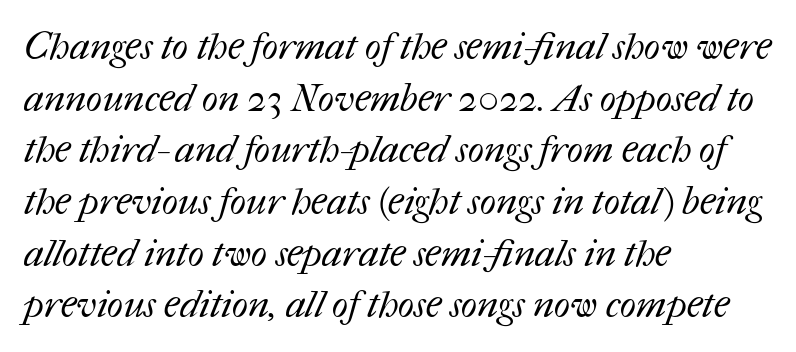
The image shows 38 px regular-weight type; set left-aligned, normal line spacing (1.36x), normal letter spacing, not underlined; medium stroke contrast and a medium x-height.
